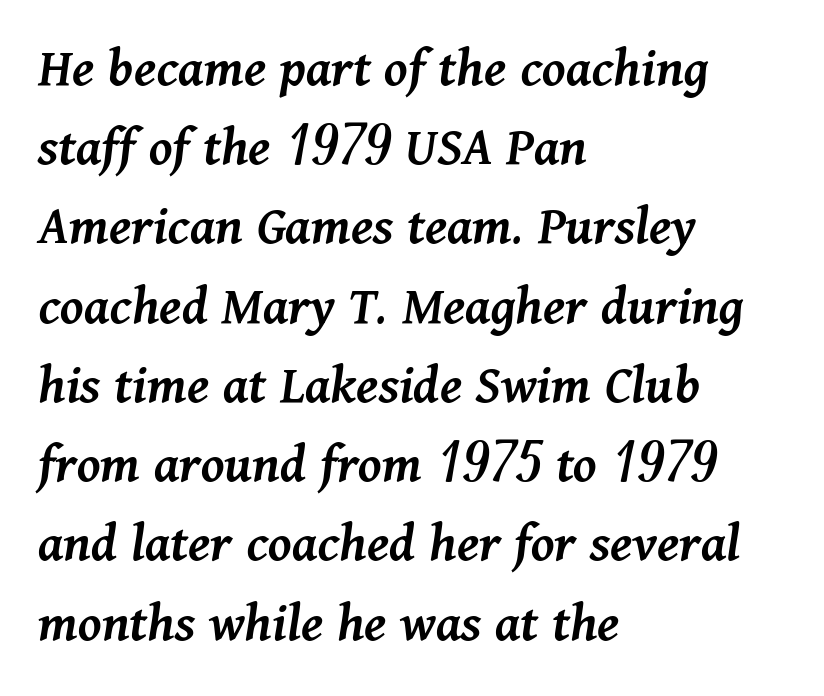
The image shows 57 px semibold type, italic (leaning right); set left-aligned, normal line spacing (1.39x), normal letter spacing, not underlined; medium stroke contrast and a medium x-height.
